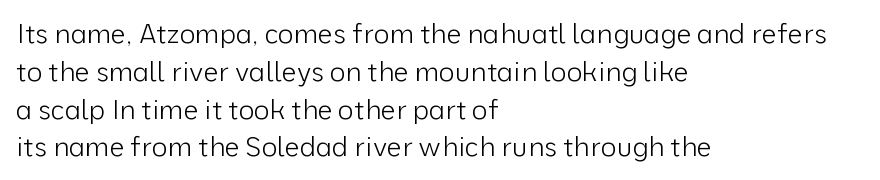
{"italic": "no", "bold": "no", "underline": "no", "align": "left", "line_spacing": "normal", "line_spacing_ratio": 1.4, "letter_spacing": "normal", "letter_spacing_em": 0.0, "glyph_px": 27}
